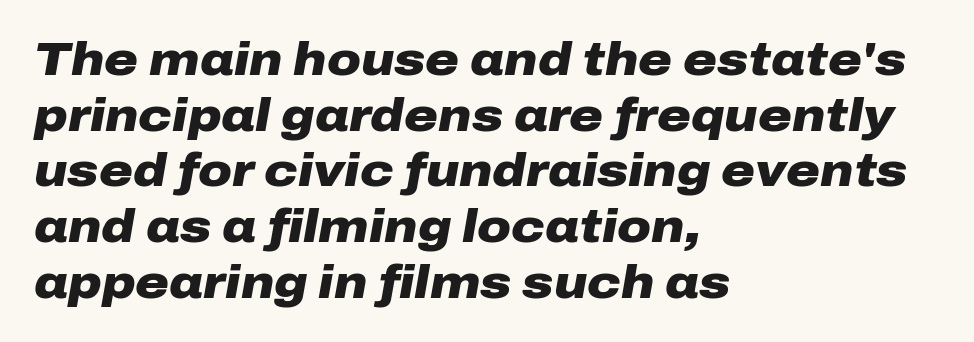
{"italic": "yes", "lean": "right", "slant_degrees": 10, "bold": "yes", "weight": "heavy", "width": "wide", "stroke_contrast": "low", "x_height": "medium", "monospaced": "no", "underline": "no", "align": "left", "line_spacing_ratio": 1.21, "letter_spacing": "normal", "letter_spacing_em": 0.0, "glyph_px": 46}
